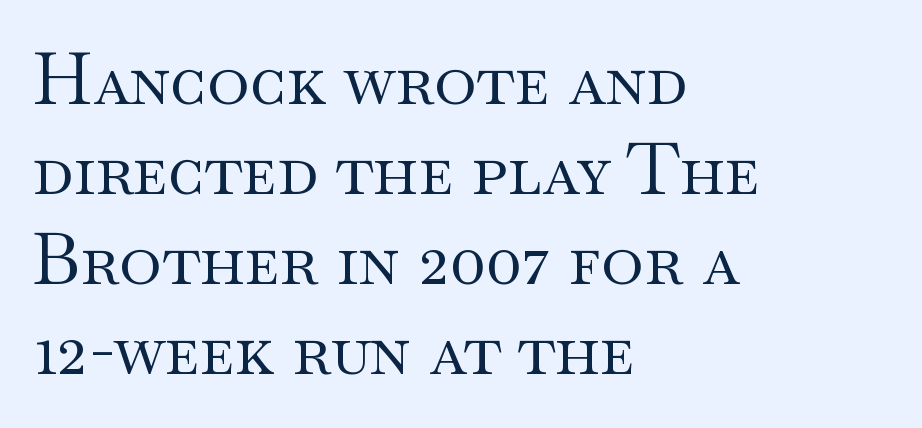
The image shows 72 px regular-weight, wide serif type, upright; set left-aligned, normal line spacing (1.25x), normal letter spacing, not underlined; medium stroke contrast and a small x-height.
